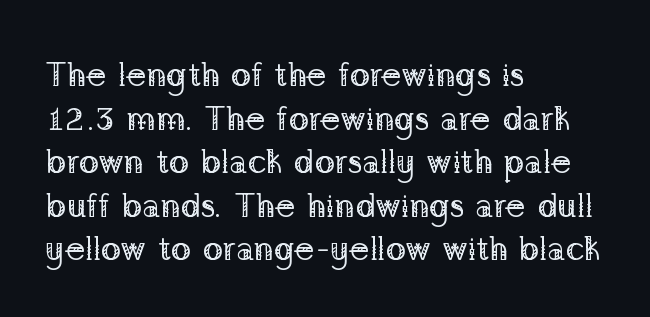
Q: Is the text bold? A: No.
Q: Is the text italic (slanted)? A: No, it is upright.
Q: Is the typeface a serif or a sans-serif typeface? A: Serif.
Q: Is the text underlined? A: No.
Q: How is the paragraph aligned? A: Left-aligned.
Q: Is the spacing between letters normal or unusually wide? A: Normal.
Q: Is the spacing between lines tight, normal or loose? A: Normal.
Q: Width (condensed, normal, or wide)? A: Normal.
Q: Stroke contrast? A: Low.
Q: x-height? A: Medium.
Q: Monospaced? A: No.
